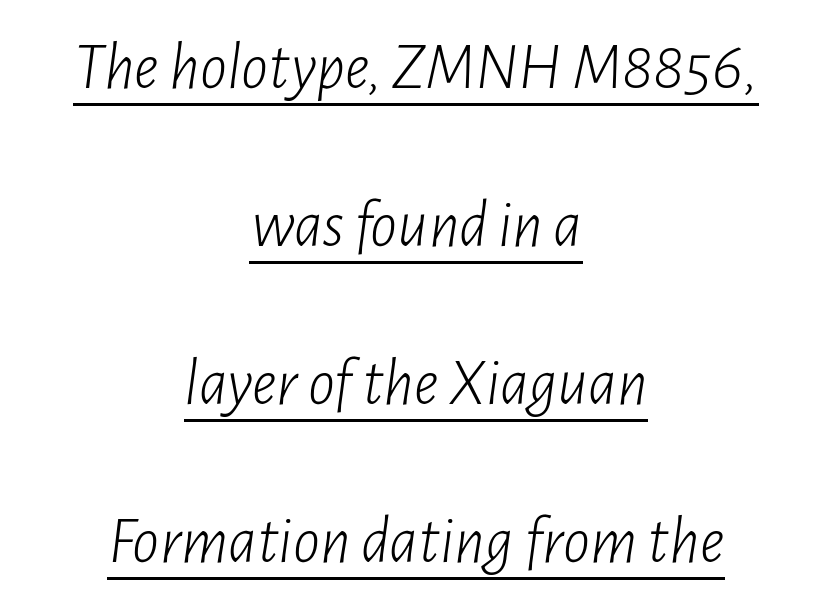
{"italic": "yes", "lean": "right", "slant_degrees": 7, "bold": "no", "weight": "light", "width": "condensed", "stroke_contrast": "low", "x_height": "medium", "monospaced": "no", "underline": "yes", "align": "center", "line_spacing": "loose", "line_spacing_ratio": 2.36, "letter_spacing": "normal", "letter_spacing_em": 0.0, "glyph_px": 67}
